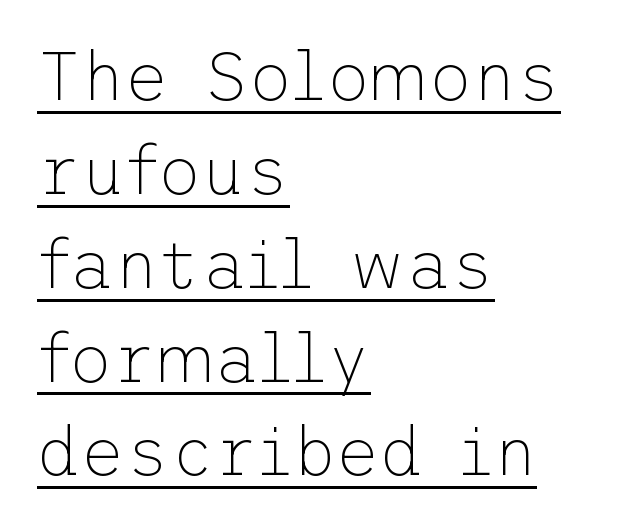
Q: Is the text bold? A: No.
Q: Is the text italic (slanted)? A: No, it is upright.
Q: Is the typeface a serif or a sans-serif typeface? A: Sans-serif.
Q: Is the text underlined? A: Yes.
Q: How is the paragraph aligned? A: Left-aligned.
Q: Is the spacing between letters normal or unusually wide? A: Normal.
Q: Is the spacing between lines tight, normal or loose? A: Normal.
Q: Width (condensed, normal, or wide)? A: Normal.
Q: Stroke contrast? A: Low.
Q: x-height? A: Medium.
